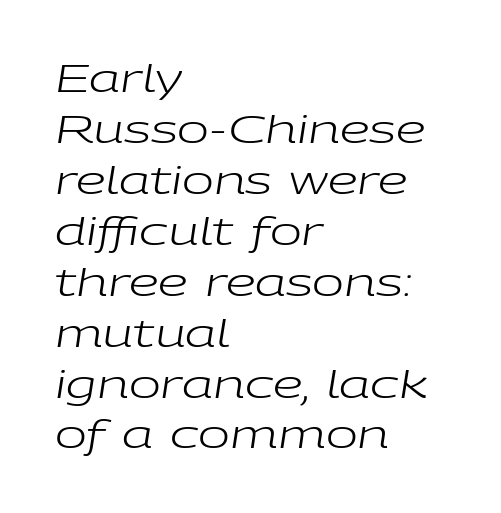
Q: Is the text bold? A: No.
Q: Is the text italic (slanted)? A: Yes, it leans right by about 9 degrees.
Q: Is the text underlined? A: No.
Q: How is the paragraph aligned? A: Left-aligned.
Q: Is the spacing between letters normal or unusually wide? A: Normal.
Q: Is the spacing between lines tight, normal or loose? A: Normal.
Q: Width (condensed, normal, or wide)? A: Wide.
Q: Stroke contrast? A: Low.
Q: x-height? A: Medium.
Q: Monospaced? A: No.
